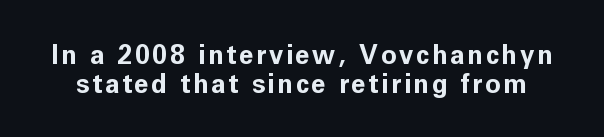
Reading down the column, the eye jumps only a short way to each next line. Anything drawn beneath the words? Only blank space. Characters remain perfectly vertical along every line. Every letter is thick-stroked: bold, no question.
